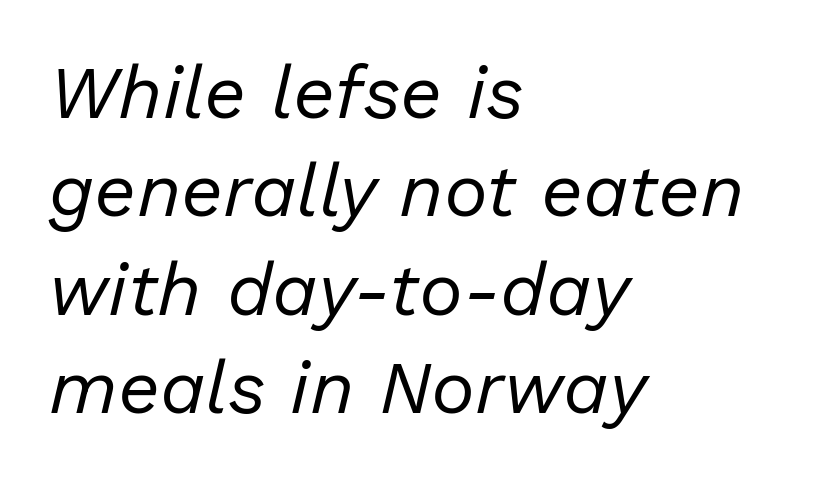
Q: Is the text bold? A: No.
Q: Is the text italic (slanted)? A: Yes, it leans right by about 13 degrees.
Q: Is the text underlined? A: No.
Q: How is the paragraph aligned? A: Left-aligned.
Q: Is the spacing between letters normal or unusually wide? A: Normal.
Q: Is the spacing between lines tight, normal or loose? A: Normal.
Q: Width (condensed, normal, or wide)? A: Normal.
Q: Stroke contrast? A: Low.
Q: x-height? A: Medium.
Q: Monospaced? A: No.
